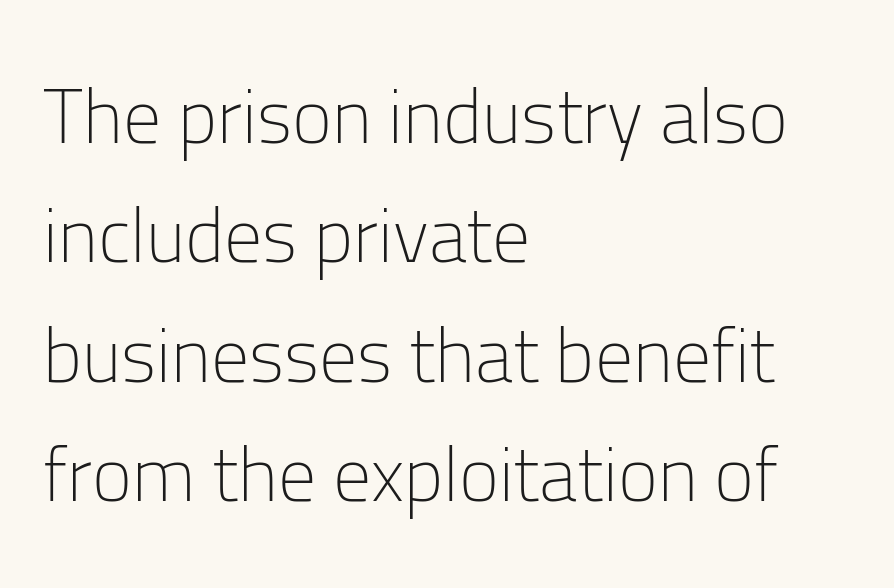
{"serif": "no", "italic": "no", "bold": "no", "weight": "light", "width": "normal", "stroke_contrast": "low", "x_height": "medium", "monospaced": "no", "underline": "no", "align": "left", "line_spacing": "normal", "line_spacing_ratio": 1.57, "letter_spacing": "normal", "letter_spacing_em": 0.0, "glyph_px": 76}
